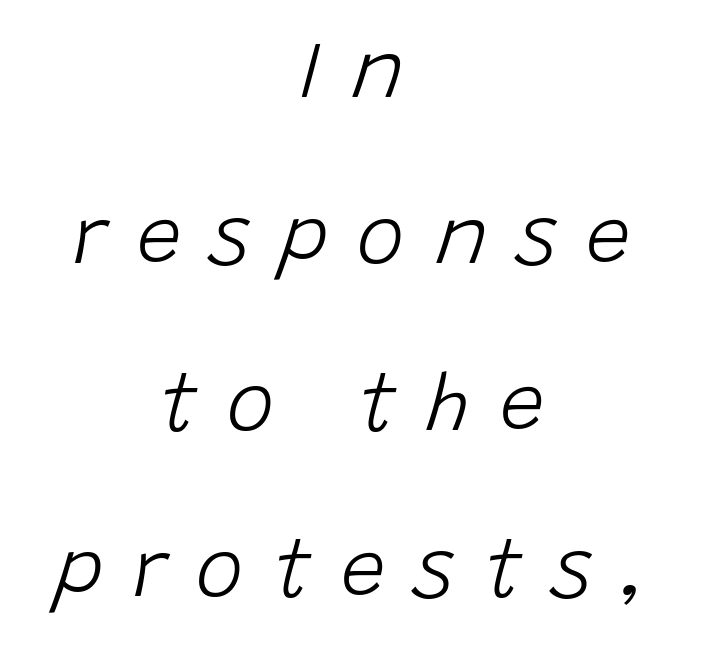
The image shows 80 px light type, italic (leaning right); set centered, loose line spacing (2.08x), unusually wide letter spacing (+0.37 em), not underlined; low stroke contrast and a large x-height.
